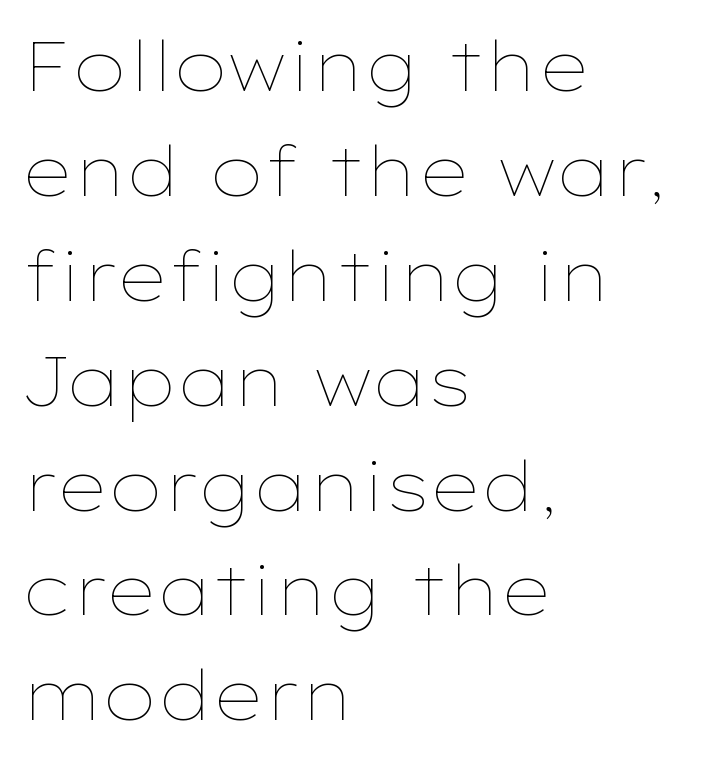
The image shows 69 px thin, wide type, upright; set left-aligned, normal line spacing (1.52x), normal letter spacing, not underlined; low stroke contrast and a medium x-height.
